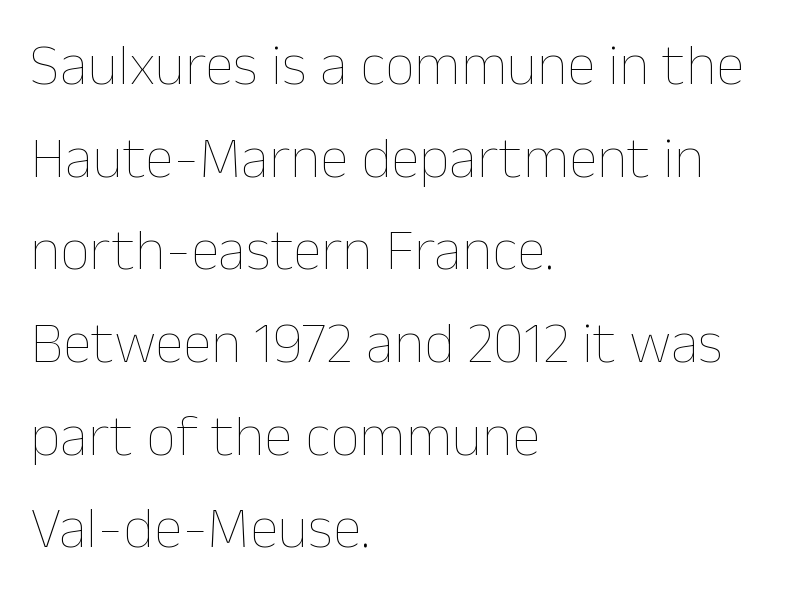
Is there much room between lines? A standard amount, neither cramped nor airy. The typesetter chose a ragged-right arrangement here. Ink coverage per letter is moderate at most. Ascenders rise straight up at ninety degrees.
